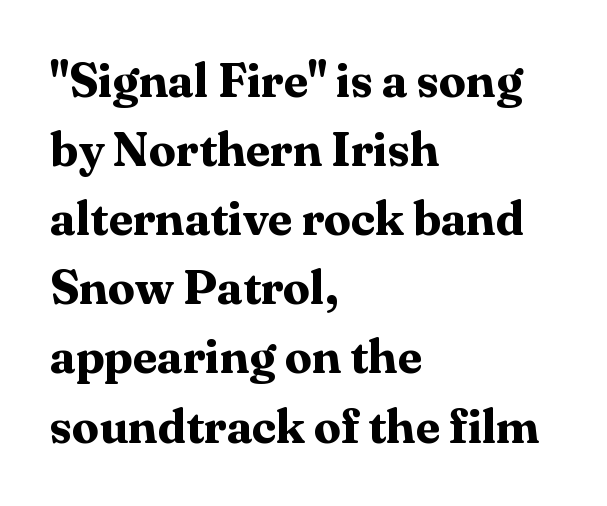
{"serif": "yes", "italic": "no", "bold": "yes", "weight": "bold", "width": "normal", "stroke_contrast": "medium", "x_height": "medium", "monospaced": "no", "underline": "no", "align": "left", "line_spacing": "normal", "line_spacing_ratio": 1.44, "letter_spacing": "normal", "letter_spacing_em": 0.0, "glyph_px": 48}
